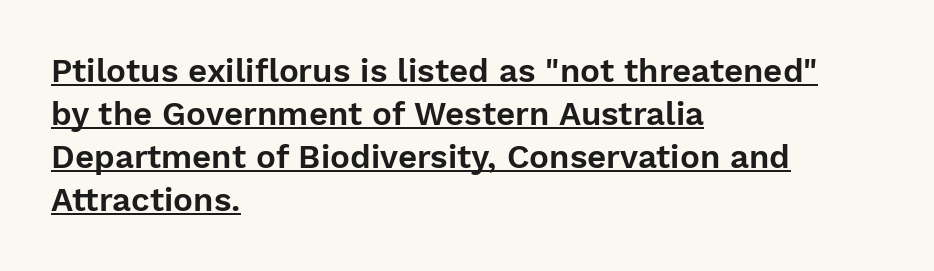
Q: Is the text italic (slanted)? A: No, it is upright.
Q: Is the typeface a serif or a sans-serif typeface? A: Sans-serif.
Q: Is the text underlined? A: Yes.
Q: How is the paragraph aligned? A: Left-aligned.
Q: Is the spacing between letters normal or unusually wide? A: Normal.
Q: Is the spacing between lines tight, normal or loose? A: Normal.
Q: Width (condensed, normal, or wide)? A: Normal.
Q: Stroke contrast? A: Low.
Q: x-height? A: Medium.
Q: Monospaced? A: No.
